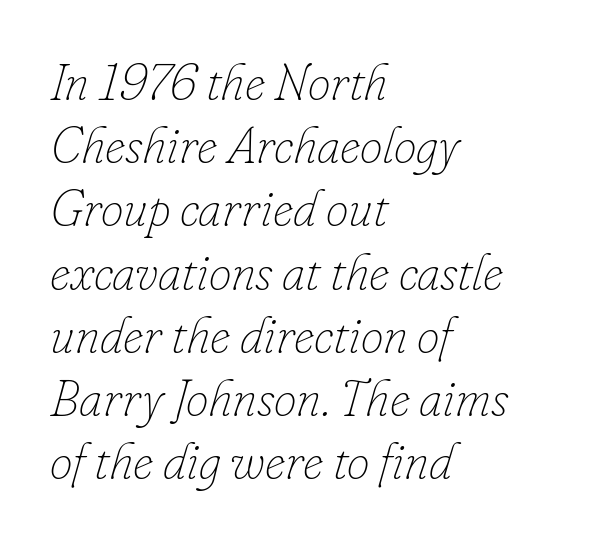
{"italic": "yes", "lean": "right", "slant_degrees": 16, "bold": "no", "weight": "thin", "width": "normal", "stroke_contrast": "low", "x_height": "small", "monospaced": "no", "underline": "no", "align": "left", "line_spacing_ratio": 1.24, "letter_spacing": "normal", "letter_spacing_em": 0.0, "glyph_px": 51}
